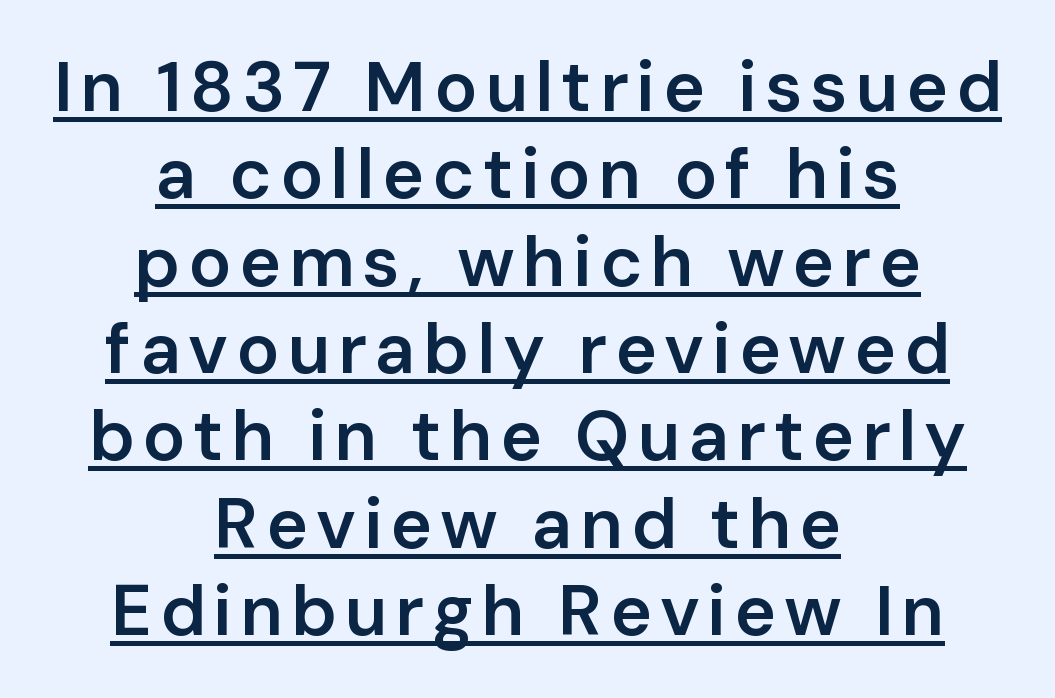
The image shows 71 px semibold sans-serif type, upright; set centered, line spacing 1.23x, underlined; low stroke contrast and a medium x-height.
